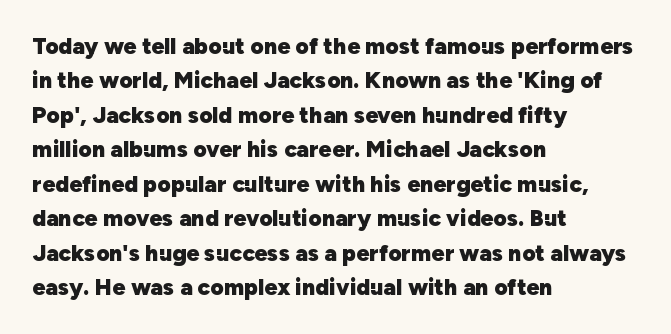
{"italic": "no", "bold": "yes", "underline": "no", "align": "left", "line_spacing": "normal", "line_spacing_ratio": 1.5, "letter_spacing": "normal", "letter_spacing_em": 0.0, "glyph_px": 23}
